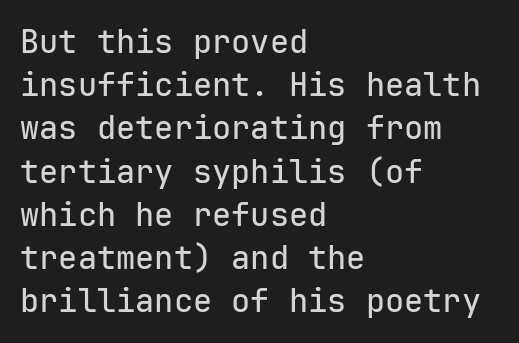
Q: Is the text italic (slanted)? A: No, it is upright.
Q: Is the typeface a serif or a sans-serif typeface? A: Sans-serif.
Q: Is the text underlined? A: No.
Q: How is the paragraph aligned? A: Left-aligned.
Q: Is the spacing between letters normal or unusually wide? A: Normal.
Q: Is the spacing between lines tight, normal or loose? A: Normal.
Q: Width (condensed, normal, or wide)? A: Normal.
Q: Stroke contrast? A: Low.
Q: x-height? A: Medium.
Q: Monospaced? A: Yes.
